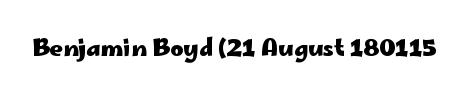
The image shows 23 px bold type, upright; set normal letter spacing, not underlined.
